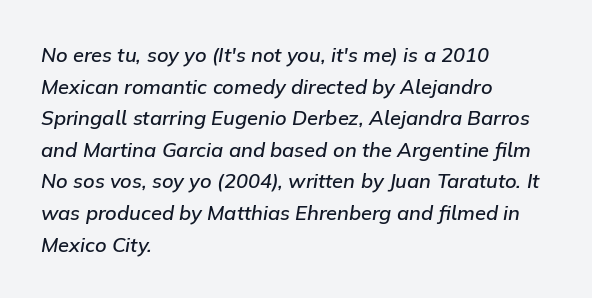
Students, observe: this is what conventionally led text looks like. The typesetting leans somewhat heavy: a semibold. The specimen reads as italic at a glance. The passage shown is not underscored anywhere.
